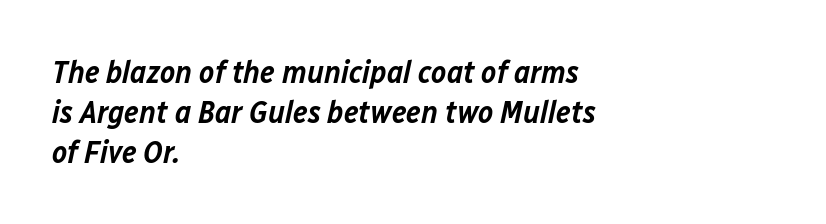
Students, observe: this is what conventionally led text looks like. Tracking value appears to be zero — textbook default spacing. It's the slanting kind of type. These lines are set flush left with a ragged right edge.
